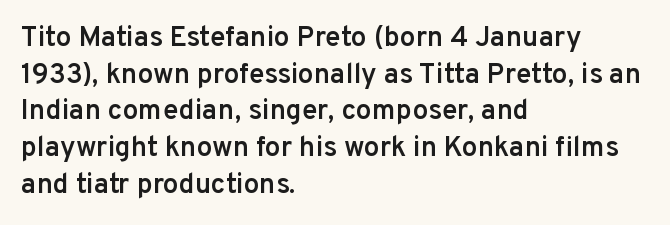
{"serif": "no", "italic": "no", "bold": "semi", "weight": "semibold", "width": "normal", "stroke_contrast": "low", "x_height": "medium", "monospaced": "no", "underline": "no", "align": "left", "line_spacing": "normal", "line_spacing_ratio": 1.31, "letter_spacing": "normal", "letter_spacing_em": 0.0, "glyph_px": 28}
